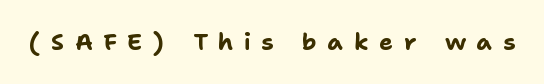
{"italic": "no", "bold": "yes", "underline": "no", "letter_spacing": "wide", "letter_spacing_em": 0.46, "glyph_px": 23}
